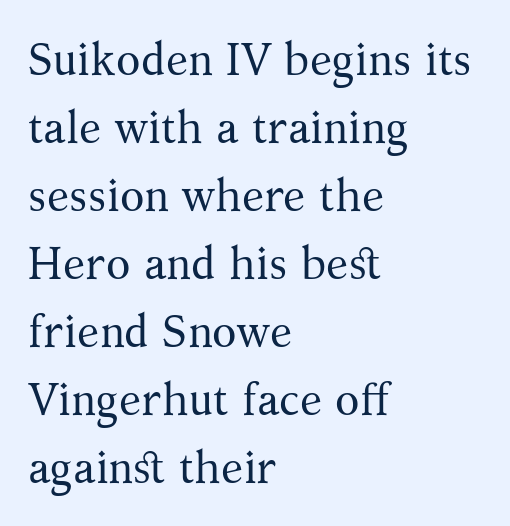
The rendering uses natural spacing where letterforms have individual widths. The words here are not underlined. The rendering anchors every line to the left-hand side. Vertical spacing — default. Every character sits straight up, as roman type does. This is serif lettering, the kind often seen in printed books.
